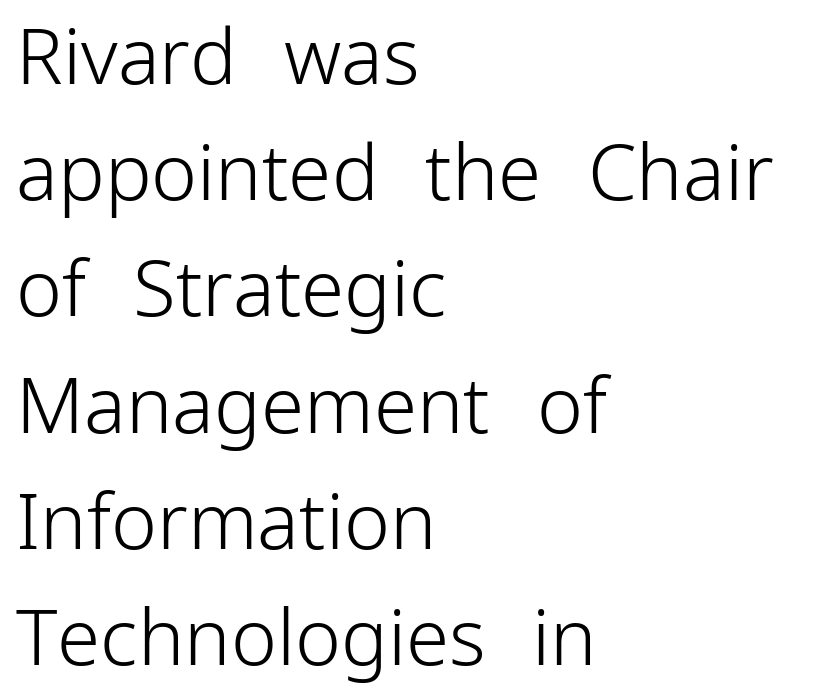
The image shows 78 px light sans-serif type, upright; set left-aligned, normal line spacing (1.49x), normal letter spacing, not underlined; low stroke contrast and a medium x-height.
